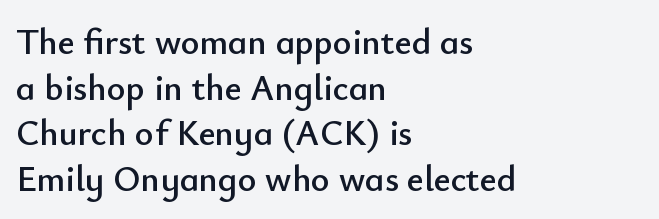
The image shows 36 px sans-serif type, upright; set left-aligned, normal line spacing (1.27x), normal letter spacing, not underlined; low stroke contrast and a small x-height.
